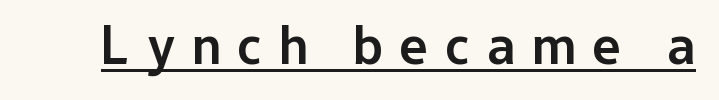
The image shows 54 px semibold sans-serif type, upright; set unusually wide letter spacing (+0.31 em), underlined; low stroke contrast and a medium x-height.
